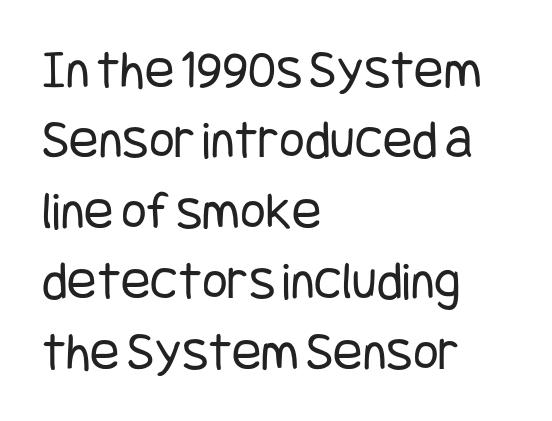
The image shows 55 px regular-weight, condensed sans-serif type, upright; set left-aligned, normal line spacing (1.28x), normal letter spacing, not underlined; low stroke contrast and a large x-height.
